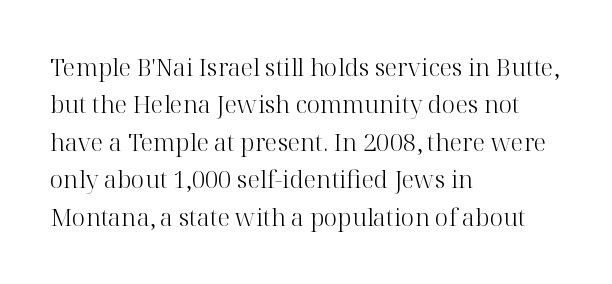
Evenly set lines give the paragraph a standard silhouette. Here the glyphs are tracked normally, forming tight word shapes. Rule under the text: the space is simply empty. Italic? Not at all — the glyphs are vertical. These glyphs show unthickened strokes, regular width or finer.
